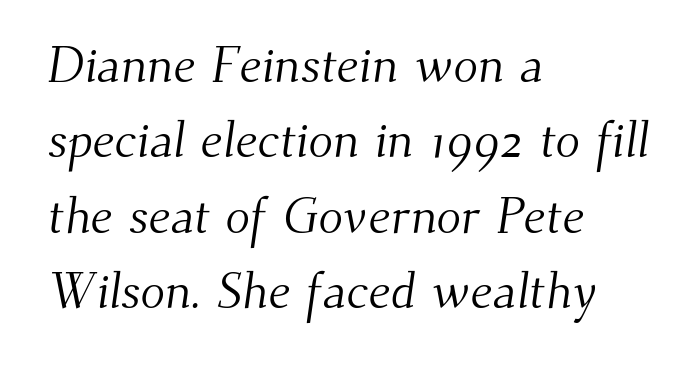
No word sits above an underline. The letterforms sit shoulder to shoulder at normal distance. Is the stroke heavy? The answer is a plain regular-or-lighter. Each new line begins a customary step beneath the previous one. The rendering shows small feet on the letterforms — a serif design. The ragged edge is on the right, which tells us the setting is flush left.
